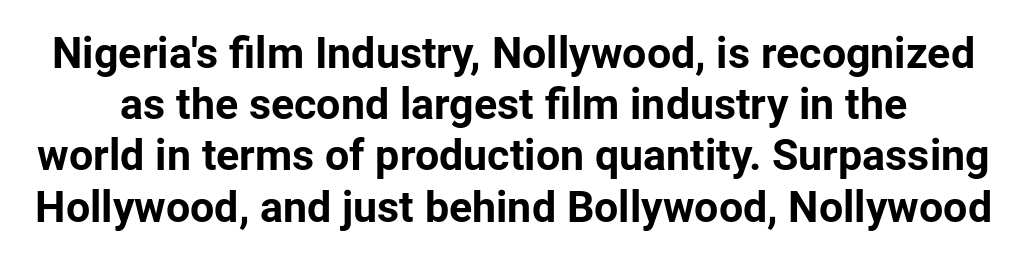
The image shows 43 px bold sans-serif type, upright; set line spacing 1.19x, normal letter spacing, not underlined; low stroke contrast and a medium x-height.
